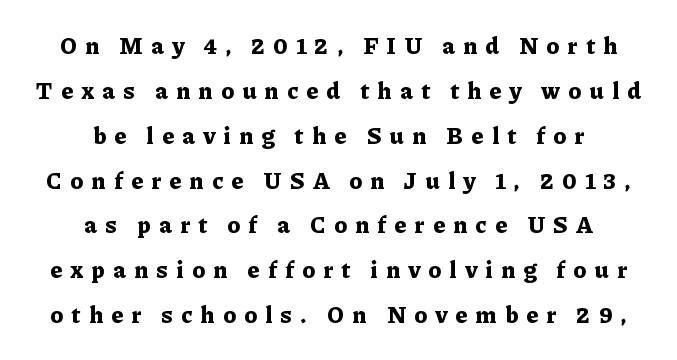
The image shows 23 px bold type, upright; set centered, loose line spacing (1.95x), unusually wide letter spacing (+0.36 em), not underlined.
